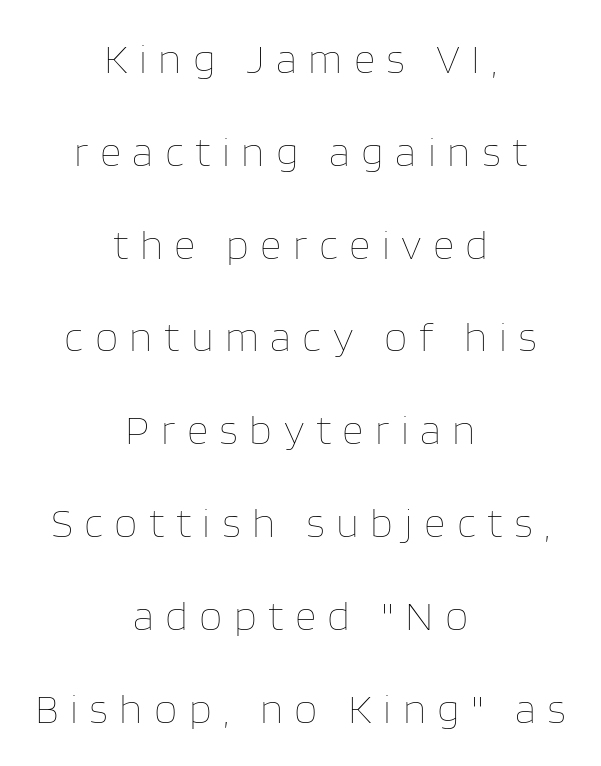
Stems here are at most as thick as an everyday book face. Style check: upright. Is the letter spacing exaggerated? Yes — the characters are pushed far apart. The letters advance in unequal steps, a hallmark of proportional type. The line-height multiplier appears high, well above default.
